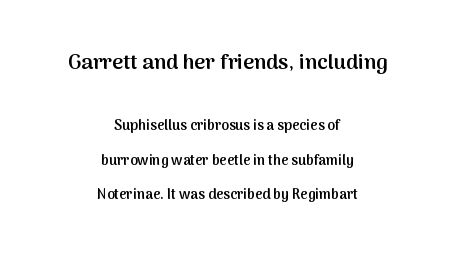
Q: Is the text bold? A: Semi-bold.
Q: Is the text italic (slanted)? A: No, it is upright.
Q: Is the text underlined? A: No.
Q: How is the paragraph aligned? A: Centered.
Q: Is the spacing between letters normal or unusually wide? A: Normal.
Q: Is the spacing between lines tight, normal or loose? A: Loose.
Q: Which block of text is set in a larger size, the first (top) or the second (bottom)? A: The first (top) one.
